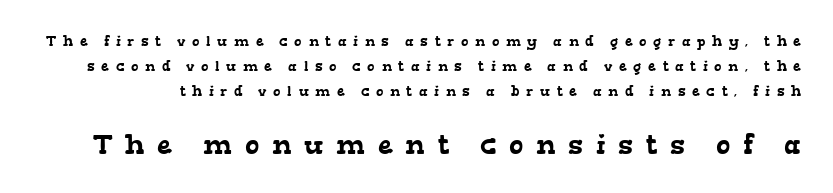
{"underline": "no", "line_spacing_ratio": 1.77, "letter_spacing": "wide", "letter_spacing_em": 0.47, "larger_block": "second", "size_ratio": 1.93, "glyph_px": 27}
